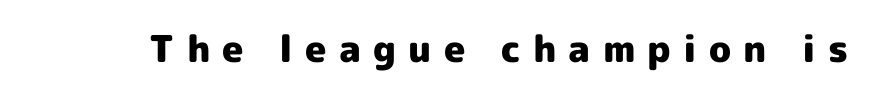
{"serif": "no", "italic": "no", "bold": "yes", "weight": "heavy", "width": "normal", "x_height": "medium", "monospaced": "no", "underline": "no", "letter_spacing": "wide", "letter_spacing_em": 0.33, "glyph_px": 37}
